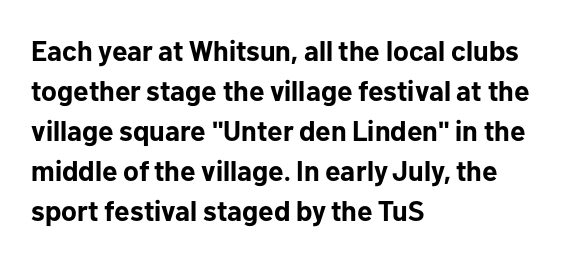
Q: Is the text bold? A: Yes.
Q: Is the text italic (slanted)? A: No, it is upright.
Q: Is the typeface a serif or a sans-serif typeface? A: Sans-serif.
Q: Is the text underlined? A: No.
Q: How is the paragraph aligned? A: Left-aligned.
Q: Is the spacing between letters normal or unusually wide? A: Normal.
Q: Is the spacing between lines tight, normal or loose? A: Normal.
Q: Width (condensed, normal, or wide)? A: Normal.
Q: Stroke contrast? A: Low.
Q: x-height? A: Medium.
Q: Monospaced? A: No.
